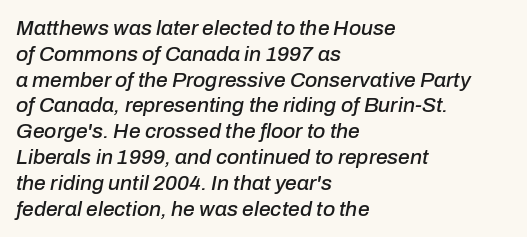
Where is the straight margin? On the left. The space beneath each line is pristine and unruled. Characters are canted at an angle relative to the baseline's perpendicular. The letters sit at their default tracking, neither squeezed nor spread.
